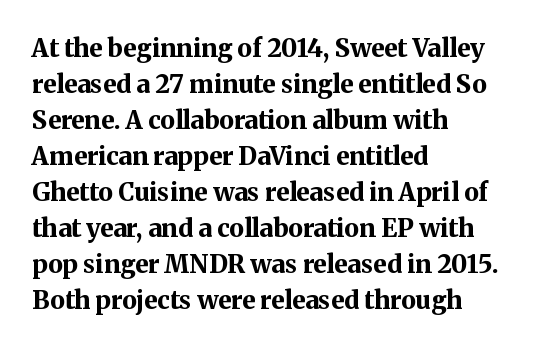
Q: Is the text bold? A: Yes.
Q: Is the text italic (slanted)? A: No, it is upright.
Q: Is the text underlined? A: No.
Q: How is the paragraph aligned? A: Left-aligned.
Q: Is the spacing between letters normal or unusually wide? A: Normal.
Q: Is the spacing between lines tight, normal or loose? A: Normal.
